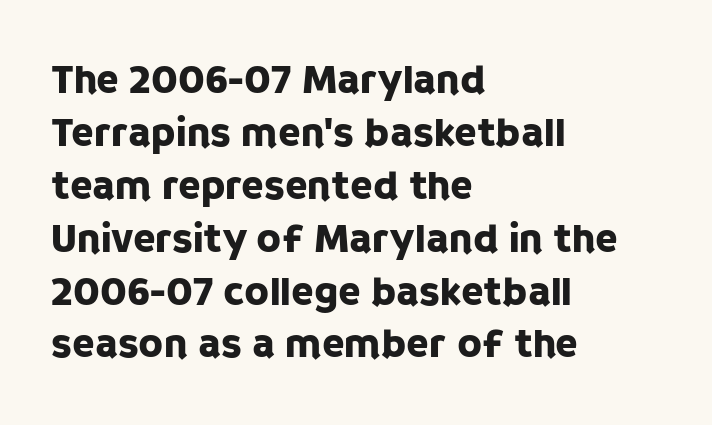
Check where the strokes stop: nothing finishes them off — pure sans. Letter spacing: default. Decoration check: the copy has no underline. Quick note: not italic, upright. Proportional: the letters do not fall into vertical columns.
